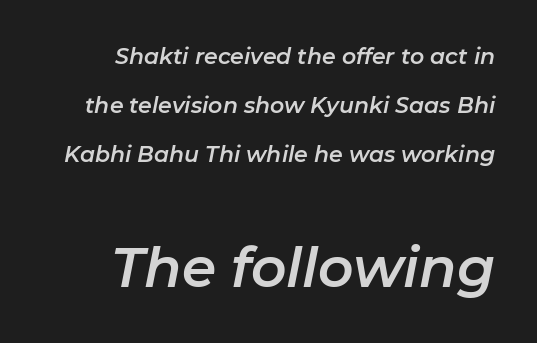
The image shows 55 px text type, italic (leaning right); set right-aligned, loose line spacing (2.22x), normal letter spacing, not underlined; the second (bottom) block is 2.5x larger; low stroke contrast and a medium x-height.
